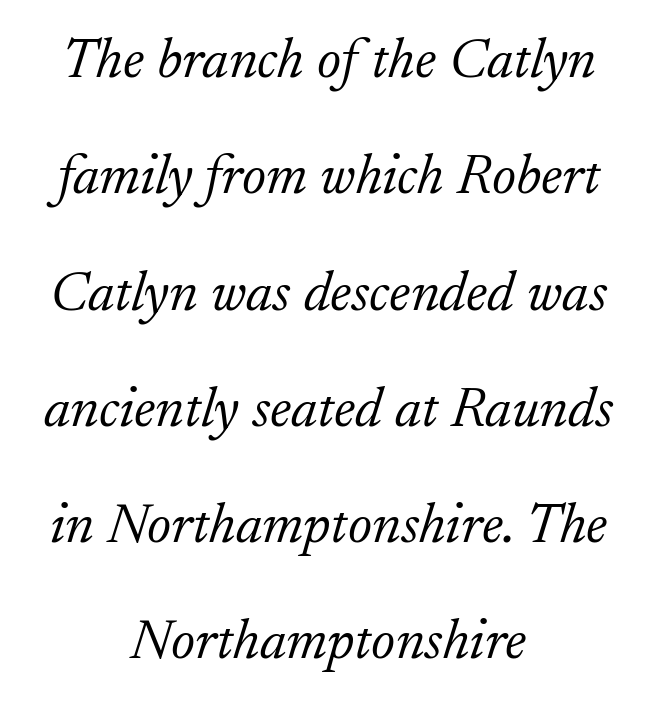
The lines are spread far apart with generous leading. Think standard paragraph weight, or any step lighter than that. The letters advance in unequal steps, a hallmark of proportional type. Observe the serifs anchoring each vertical stroke in this sample.
